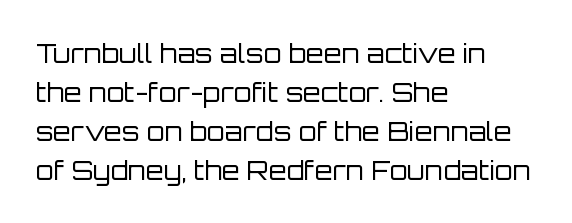
Q: Is the text bold? A: No.
Q: Is the text italic (slanted)? A: No, it is upright.
Q: Is the text underlined? A: No.
Q: How is the paragraph aligned? A: Left-aligned.
Q: Is the spacing between letters normal or unusually wide? A: Normal.
Q: Is the spacing between lines tight, normal or loose? A: Normal.
